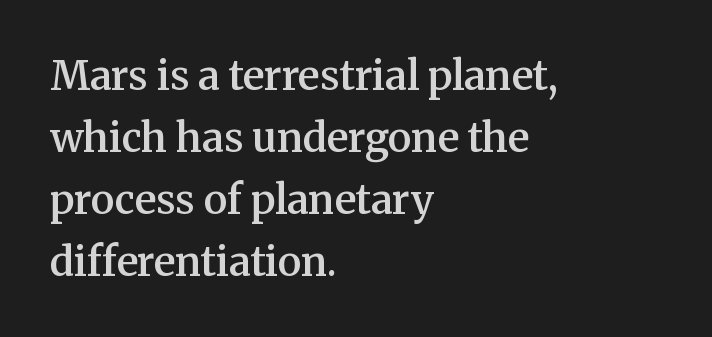
The image shows 40 px semibold serif type, upright; set left-aligned, normal line spacing (1.55x), normal letter spacing, not underlined; medium stroke contrast and a medium x-height.
